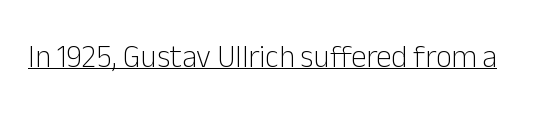
The image shows 31 px light sans-serif type, upright; set normal letter spacing, underlined; low stroke contrast and a medium x-height.
